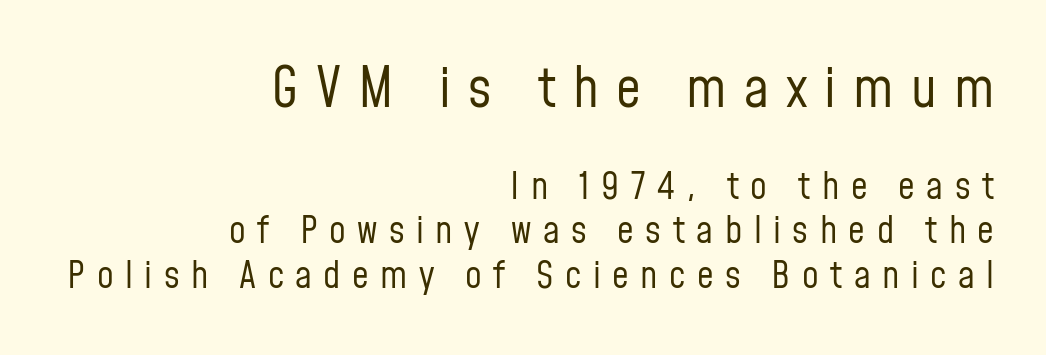
The image shows 55 px regular-weight, condensed sans-serif type, upright; set right-aligned, line spacing 1.2x, unusually wide letter spacing (+0.31 em), not underlined; the first (top) block is 1.49x larger; low stroke contrast and a medium x-height.
